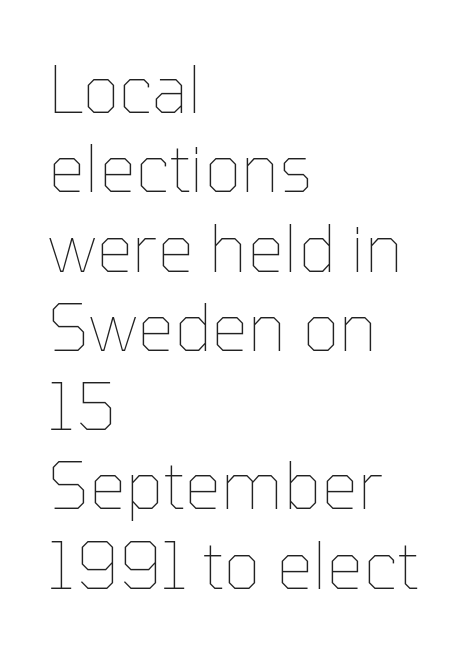
The image shows 65 px thin type, upright; set left-aligned, line spacing 1.22x, normal letter spacing, not underlined; low stroke contrast and a medium x-height.
